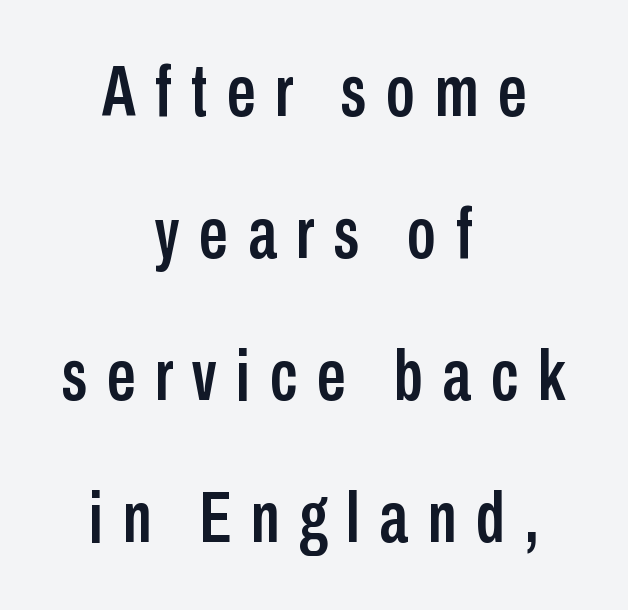
The image shows 72 px condensed sans-serif type, upright; set centered, loose line spacing (1.97x), unusually wide letter spacing (+0.27 em), not underlined; low stroke contrast and a medium x-height.
